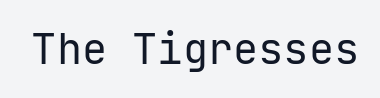
Q: Is the text bold? A: No.
Q: Is the text italic (slanted)? A: No, it is upright.
Q: Is the typeface a serif or a sans-serif typeface? A: Sans-serif.
Q: Is the text underlined? A: No.
Q: Is the spacing between letters normal or unusually wide? A: Normal.
Q: Width (condensed, normal, or wide)? A: Normal.
Q: Stroke contrast? A: Low.
Q: x-height? A: Medium.
